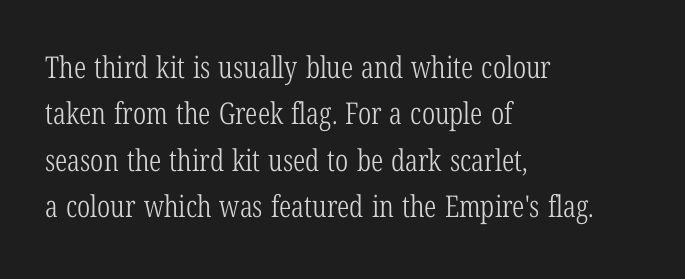
The image shows 30 px light, condensed serif type, upright; set left-aligned, normal line spacing (1.55x), normal letter spacing, not underlined; low stroke contrast and a medium x-height.
